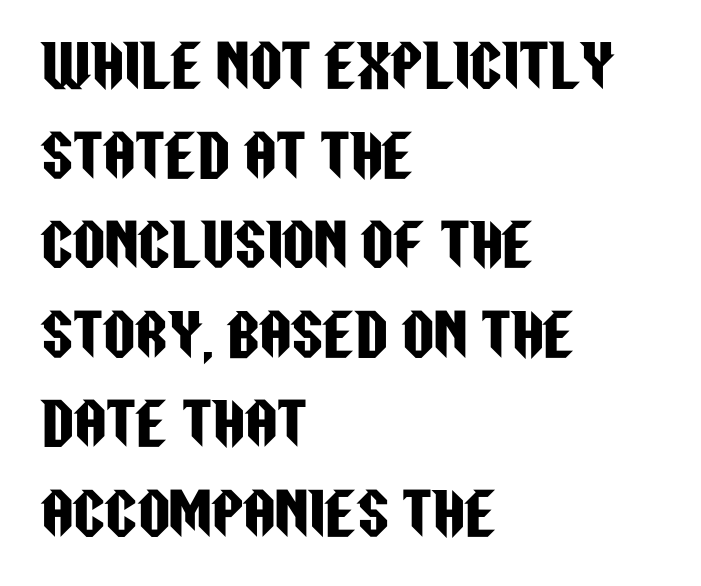
{"serif": "no", "italic": "no", "width": "condensed", "stroke_contrast": "low", "x_height": "large", "monospaced": "no", "underline": "no", "align": "left", "line_spacing": "normal", "line_spacing_ratio": 1.6, "letter_spacing": "normal", "letter_spacing_em": 0.0, "glyph_px": 56}
